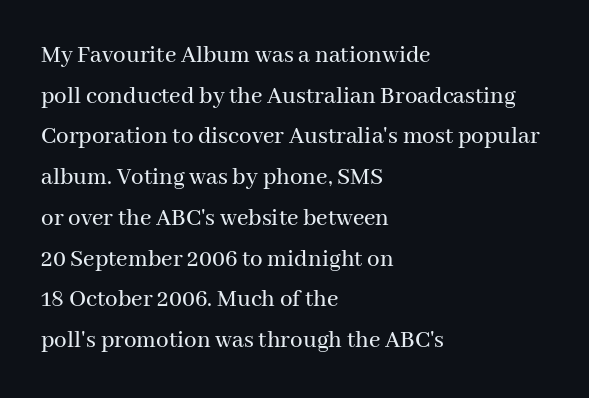
The image shows 25 px text type, upright; set left-aligned, normal line spacing (1.63x), normal letter spacing, not underlined.
